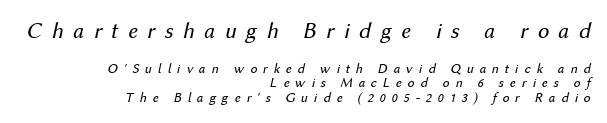
{"italic": "yes", "lean": "right", "slant_degrees": 12, "bold": "no", "underline": "no", "align": "right", "line_spacing": "tight", "line_spacing_ratio": 1.05, "letter_spacing": "wide", "letter_spacing_em": 0.41, "larger_block": "first", "size_ratio": 1.64, "glyph_px": 23}
